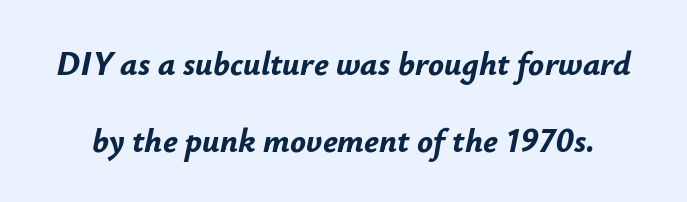
{"italic": "yes", "lean": "right", "slant_degrees": 12, "bold": "yes", "weight": "bold", "width": "normal", "stroke_contrast": "low", "x_height": "small", "monospaced": "no", "underline": "no", "line_spacing": "loose", "line_spacing_ratio": 2.33, "letter_spacing": "normal", "letter_spacing_em": 0.0, "glyph_px": 33}
